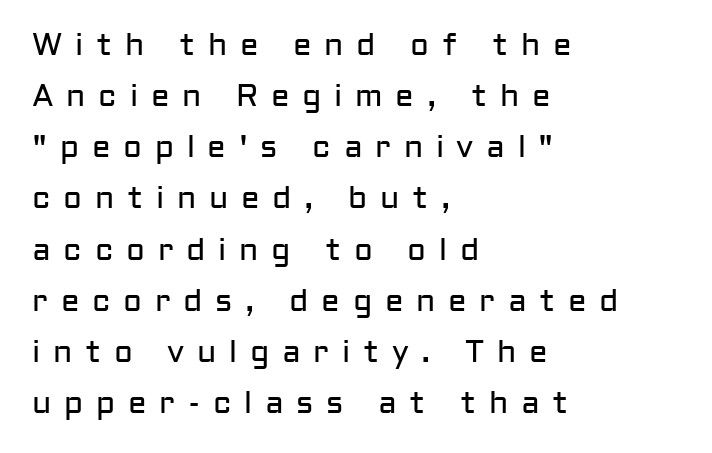
The image shows 31 px regular-weight sans-serif type, upright; set left-aligned, normal line spacing (1.65x), unusually wide letter spacing (+0.41 em), not underlined; low stroke contrast and a medium x-height.
